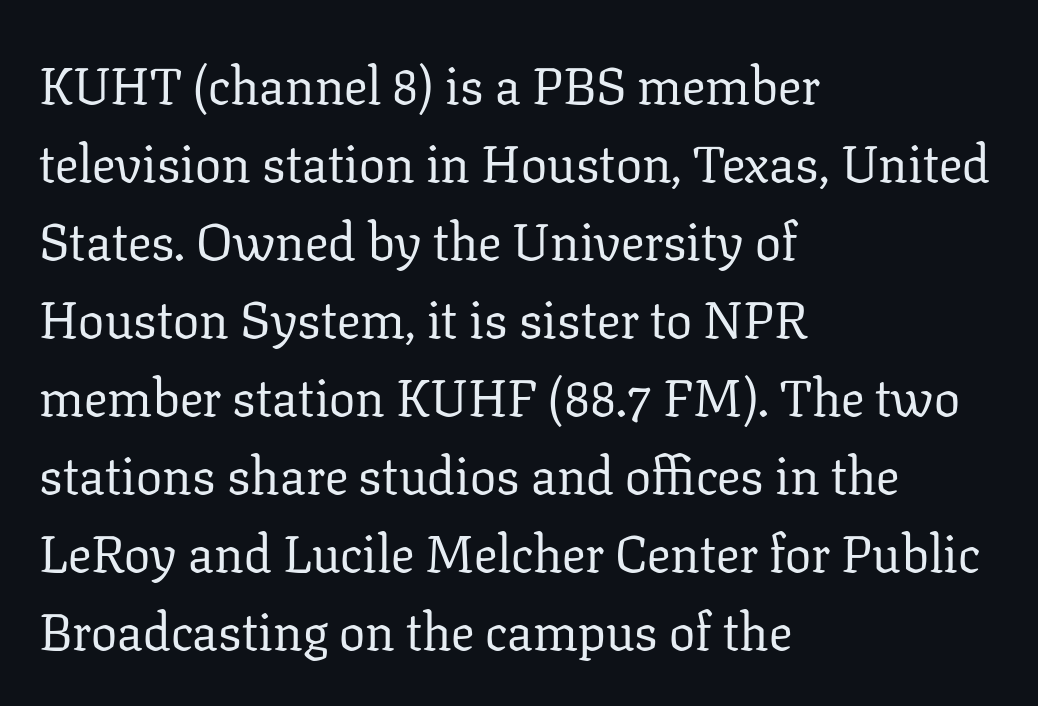
The image shows 52 px regular-weight serif type, upright; set left-aligned, normal line spacing (1.5x), normal letter spacing, not underlined; low stroke contrast and a medium x-height.
